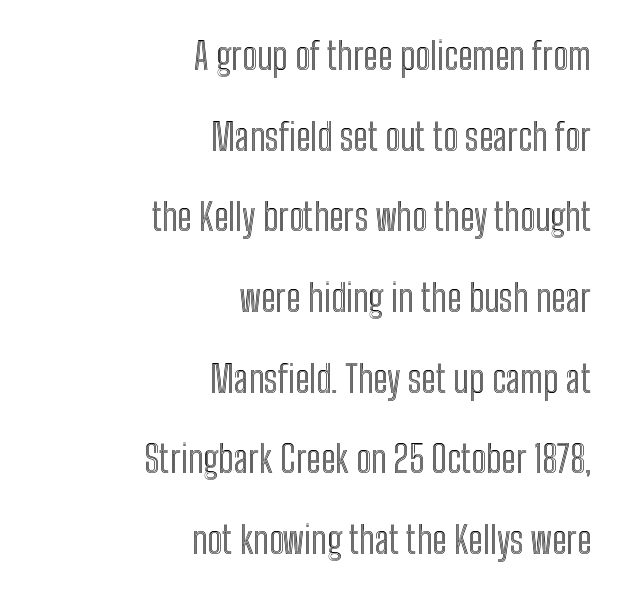
Q: Is the text italic (slanted)? A: No, it is upright.
Q: Is the text underlined? A: No.
Q: How is the paragraph aligned? A: Right-aligned.
Q: Is the spacing between letters normal or unusually wide? A: Normal.
Q: Is the spacing between lines tight, normal or loose? A: Loose.
Q: Width (condensed, normal, or wide)? A: Condensed.
Q: x-height? A: Medium.
Q: Monospaced? A: No.
